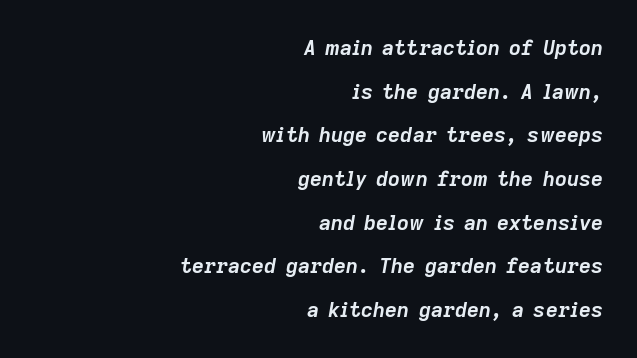
Q: Is the text bold? A: Yes.
Q: Is the text italic (slanted)? A: Yes, it leans right by about 9 degrees.
Q: Is the text underlined? A: No.
Q: How is the paragraph aligned? A: Right-aligned.
Q: Is the spacing between letters normal or unusually wide? A: Normal.
Q: Is the spacing between lines tight, normal or loose? A: Loose.
